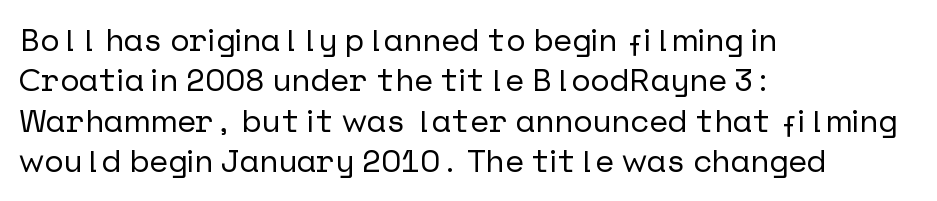
{"serif": "no", "italic": "no", "width": "normal", "stroke_contrast": "low", "x_height": "medium", "underline": "no", "align": "left", "line_spacing": "normal", "line_spacing_ratio": 1.26, "letter_spacing": "normal", "letter_spacing_em": 0.0, "glyph_px": 32}
